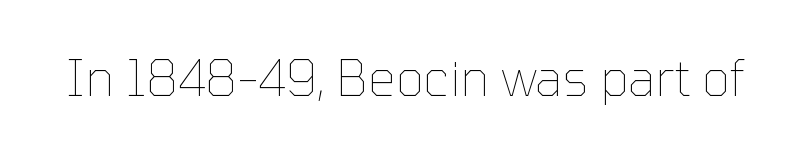
Q: Is the text bold? A: No.
Q: Is the text italic (slanted)? A: No, it is upright.
Q: Is the text underlined? A: No.
Q: Is the spacing between letters normal or unusually wide? A: Normal.
Q: Width (condensed, normal, or wide)? A: Normal.
Q: Stroke contrast? A: Low.
Q: x-height? A: Medium.
Q: Monospaced? A: No.
